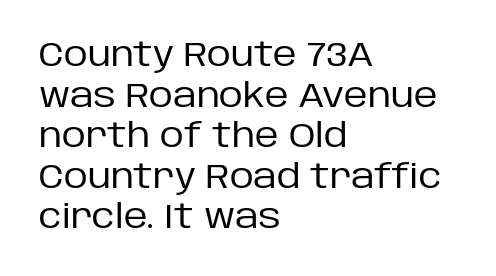
Q: Is the text bold? A: No.
Q: Is the text italic (slanted)? A: No, it is upright.
Q: Is the typeface a serif or a sans-serif typeface? A: Sans-serif.
Q: Is the text underlined? A: No.
Q: How is the paragraph aligned? A: Left-aligned.
Q: Is the spacing between letters normal or unusually wide? A: Normal.
Q: Width (condensed, normal, or wide)? A: Normal.
Q: Stroke contrast? A: Low.
Q: x-height? A: Large.
Q: Monospaced? A: No.
